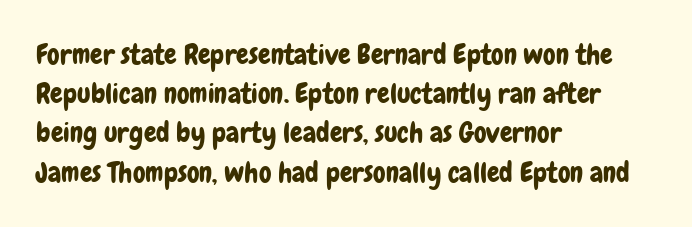
Unlike italic type, these characters show no tilt at all. These lines are rendered in a variable-pitch font. Does the leading feel generous? No, just average. Is the block centered? No — it sits flush against the left margin. Nobody drew a line under any word here.
